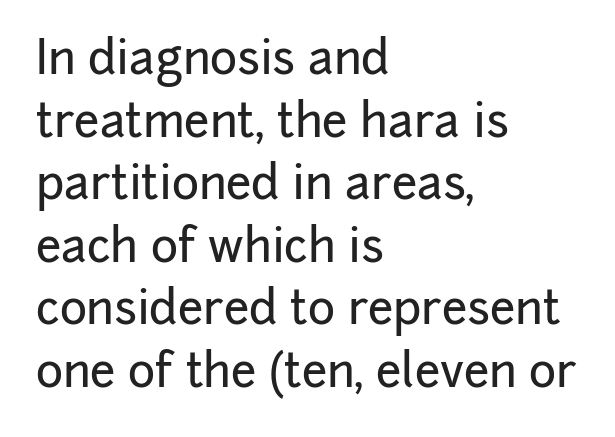
Nothing unusual about the tracking: characters are spaced as the font intends. In terms of leading, this rendering sits right in the middle. The passage shown is typed in a proportional face where columns would drift. When letters stand straight like this, we call the style roman or upright. Leftover space on each line is placed entirely after the last word. Underlining? Definitely not there.
